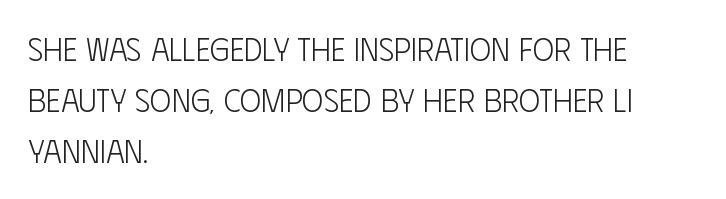
{"serif": "no", "italic": "no", "bold": "no", "weight": "light", "width": "condensed", "stroke_contrast": "low", "x_height": "large", "monospaced": "no", "underline": "no", "align": "left", "line_spacing": "normal", "line_spacing_ratio": 1.6, "letter_spacing": "normal", "letter_spacing_em": 0.0, "glyph_px": 32}
